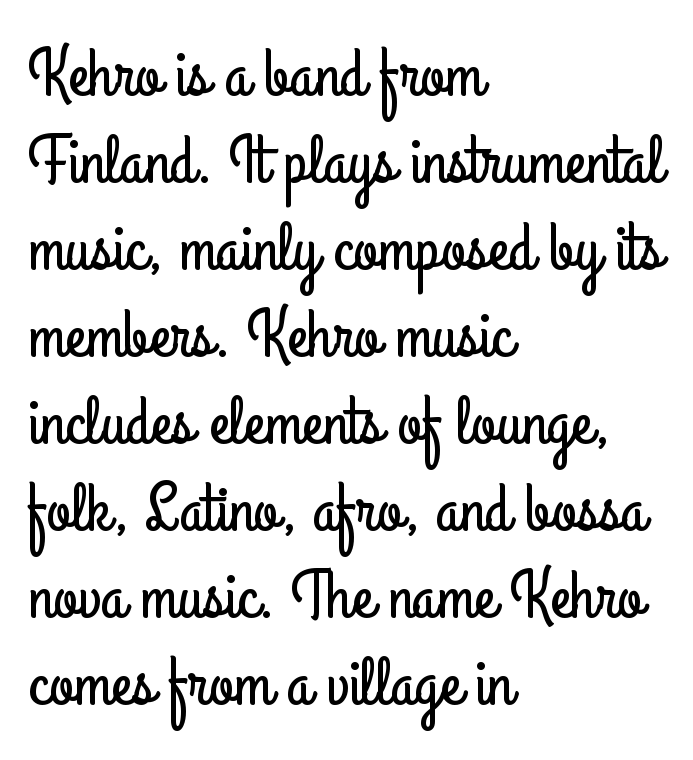
Do the characters align in a grid? No, the font is proportional. A normal amount of white space separates one row of letters from the next. Grotesque or geometric, the face here clearly has no serifs. What stands out about the letter spacing? Nothing — it is the standard amount.
